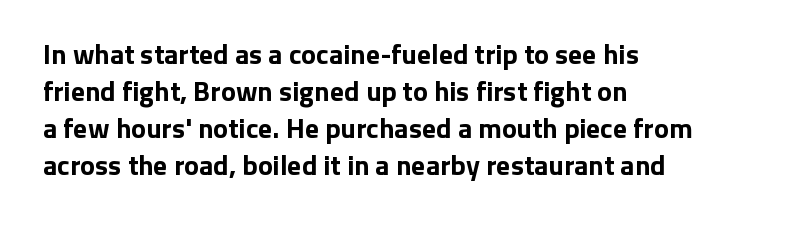
{"serif": "no", "italic": "no", "bold": "yes", "weight": "bold", "width": "normal", "stroke_contrast": "low", "x_height": "medium", "monospaced": "no", "underline": "no", "align": "left", "line_spacing": "normal", "line_spacing_ratio": 1.32, "letter_spacing": "normal", "letter_spacing_em": 0.0, "glyph_px": 28}
